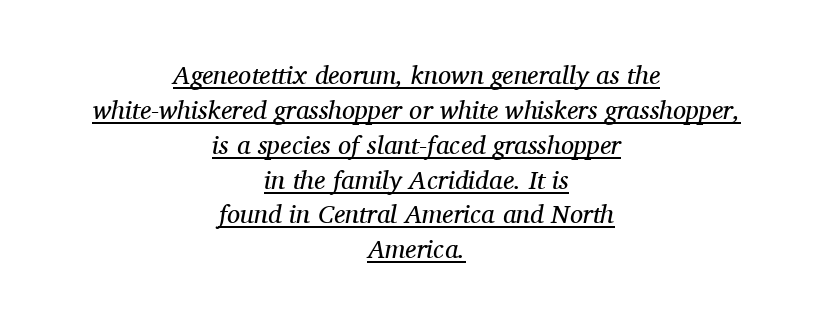
Summary of vertical rhythm: regular, with standard interline spacing. If you drew a line through each stem, it would be angled. The lines are quadded center. Weight: in the light-to-regular range.
